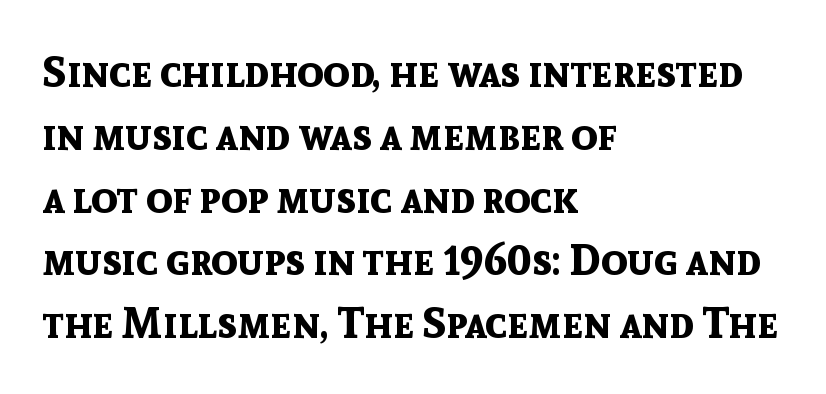
Words appear dense and cohesive because spacing is normal. Vertical strokes here are truly vertical. Note the varied advance widths — an 'i' is clearly narrower than an 'm'. This rendering features lettering with no underline. A normal amount of white space separates one row of letters from the next. Strong, thick strokes mark this as bold type.
